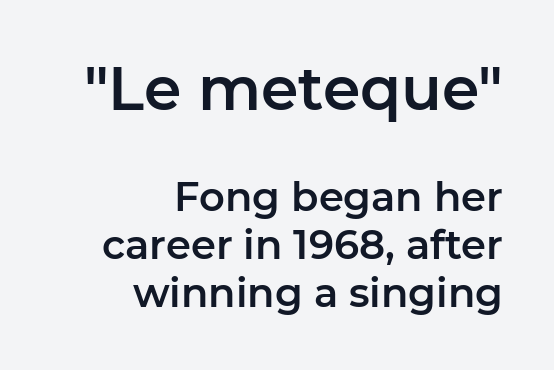
The image shows 60 px sans-serif type, upright; set right-aligned, line spacing 1.21x, normal letter spacing, not underlined; the first (top) block is 1.5x larger; low stroke contrast and a medium x-height.
